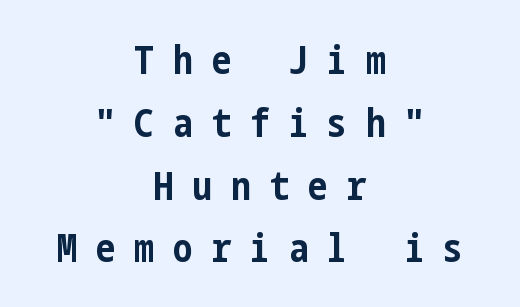
Q: Is the text bold? A: Yes.
Q: Is the text italic (slanted)? A: No, it is upright.
Q: Is the typeface a serif or a sans-serif typeface? A: Sans-serif.
Q: Is the text underlined? A: No.
Q: How is the paragraph aligned? A: Centered.
Q: Is the spacing between letters normal or unusually wide? A: Unusually wide.
Q: Is the spacing between lines tight, normal or loose? A: Normal.
Q: Width (condensed, normal, or wide)? A: Condensed.
Q: Stroke contrast? A: Low.
Q: x-height? A: Medium.
